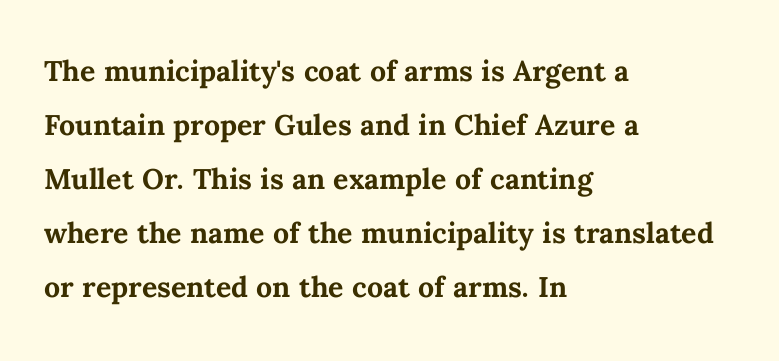
{"italic": "no", "bold": "yes", "weight": "semibold", "width": "normal", "stroke_contrast": "medium", "x_height": "medium", "monospaced": "no", "underline": "no", "align": "left", "line_spacing": "normal", "line_spacing_ratio": 1.42, "letter_spacing": "normal", "letter_spacing_em": 0.0, "glyph_px": 38}
